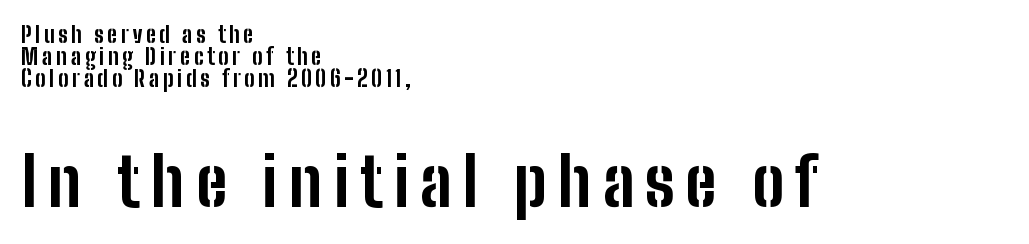
Every row of glyphs begins at an identical x-position on the left. The space between consecutive lines is stingy. The glyphs have the mass of a bold cut. It's the straight-up-and-down kind of type. Stroke terminals: plain, sans-serif.
